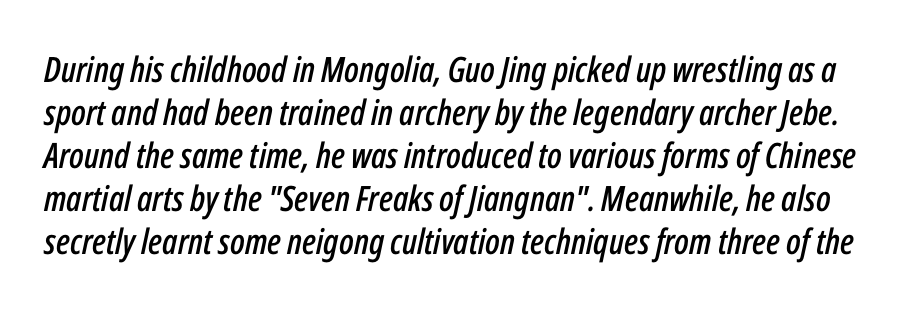
{"italic": "yes", "lean": "right", "slant_degrees": 12, "width": "condensed", "stroke_contrast": "low", "x_height": "medium", "monospaced": "no", "underline": "no", "line_spacing_ratio": 1.23, "letter_spacing": "normal", "letter_spacing_em": 0.0, "glyph_px": 35}
